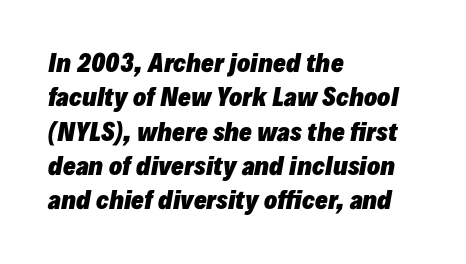
The image shows 24 px bold type, italic (leaning right); set left-aligned, normal line spacing (1.43x), normal letter spacing, not underlined.
